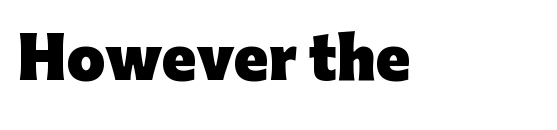
Q: Is the text bold? A: Yes.
Q: Is the text italic (slanted)? A: No, it is upright.
Q: Is the typeface a serif or a sans-serif typeface? A: Sans-serif.
Q: Is the text underlined? A: No.
Q: Is the spacing between letters normal or unusually wide? A: Normal.
Q: Width (condensed, normal, or wide)? A: Normal.
Q: Stroke contrast? A: Low.
Q: x-height? A: Medium.
Q: Monospaced? A: No.
